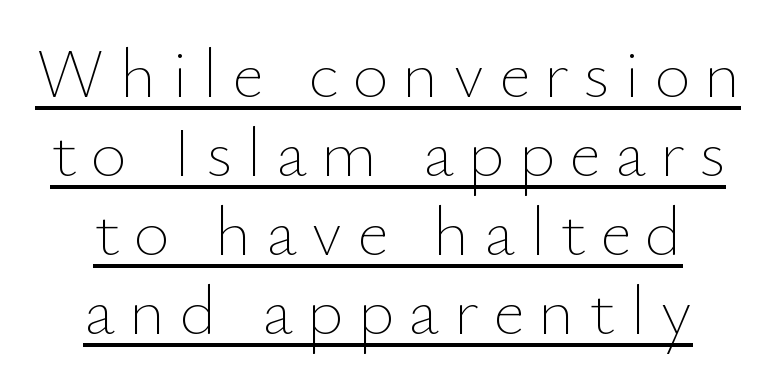
{"italic": "no", "bold": "no", "weight": "thin", "width": "normal", "stroke_contrast": "low", "x_height": "small", "monospaced": "no", "underline": "yes", "align": "center", "line_spacing": "tight", "line_spacing_ratio": 1.13, "letter_spacing": "wide", "letter_spacing_em": 0.2, "glyph_px": 70}
